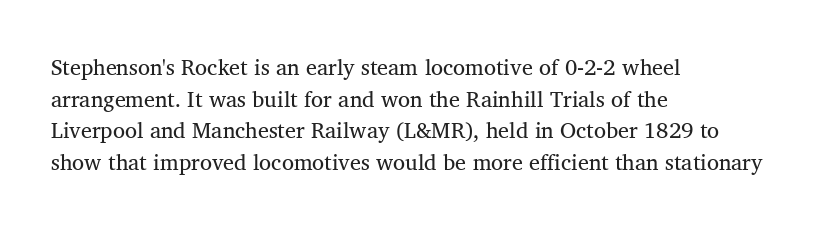
Q: Is the text bold? A: No.
Q: Is the text italic (slanted)? A: No, it is upright.
Q: Is the text underlined? A: No.
Q: How is the paragraph aligned? A: Left-aligned.
Q: Is the spacing between letters normal or unusually wide? A: Normal.
Q: Is the spacing between lines tight, normal or loose? A: Normal.
